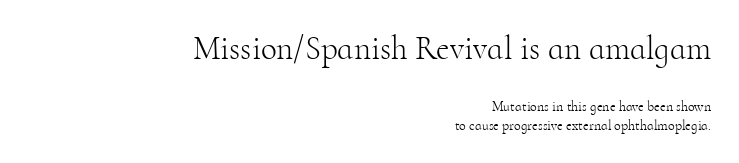
{"serif": "yes", "italic": "no", "bold": "no", "weight": "light", "width": "normal", "stroke_contrast": "high", "x_height": "small", "monospaced": "no", "underline": "no", "align": "right", "line_spacing": "normal", "line_spacing_ratio": 1.33, "letter_spacing": "normal", "letter_spacing_em": 0.0, "larger_block": "first", "size_ratio": 2.36, "glyph_px": 33}
